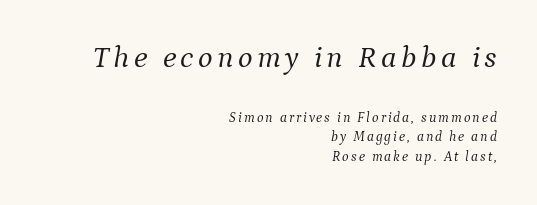
{"serif": "yes", "italic": "yes", "lean": "right", "slant_degrees": 9, "bold": "no", "weight": "light", "width": "normal", "stroke_contrast": "medium", "x_height": "medium", "monospaced": "no", "underline": "no", "align": "right", "line_spacing": "normal", "line_spacing_ratio": 1.41, "larger_block": "first", "size_ratio": 2.21, "glyph_px": 31}
